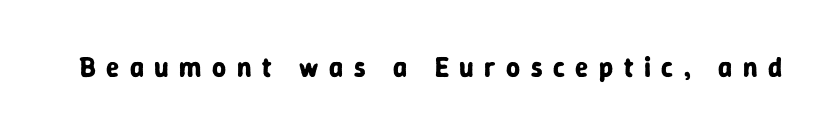
The image shows 27 px bold type, upright; set unusually wide letter spacing (+0.39 em), not underlined.
